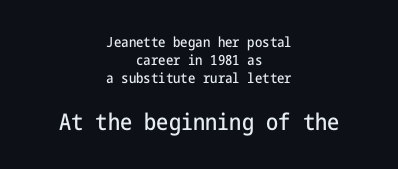
Bigger letters appear in the bottom chunk; the top chunk is reduced. Designer's note — italics off, roman on. Words float on clear page, feet unadorned. No extra tracking has been applied to these lines. The block of text has a typical density, with ordinary space between rows.
